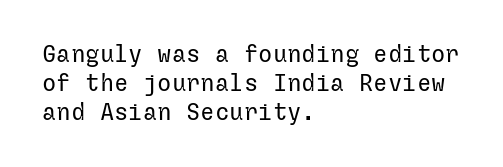
Horizontal alignment here is leftward, the default for most running prose. Is the stroke heavy? The answer is a plain regular-or-lighter. Posture: upright roman. The baseline area is clear. Between one letter and the next there's only the usual sliver of space.
